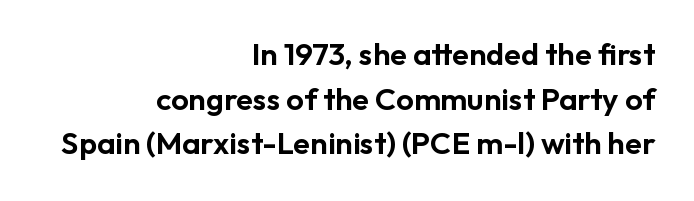
The image shows 31 px sans-serif type, upright; set right-aligned, normal line spacing (1.44x), normal letter spacing, not underlined; low stroke contrast and a medium x-height.
